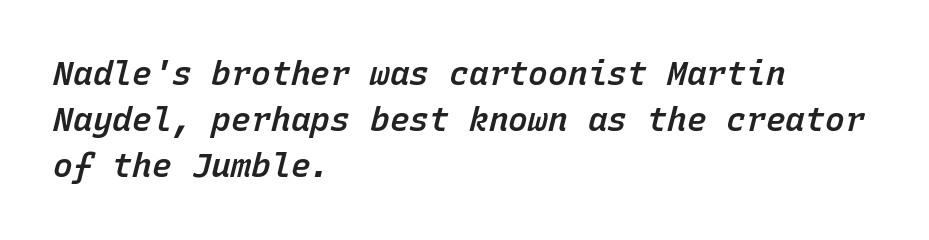
The image shows 33 px semibold type, italic (leaning right), monospaced; set left-aligned, normal line spacing (1.4x), normal letter spacing, not underlined; low stroke contrast and a medium x-height.
